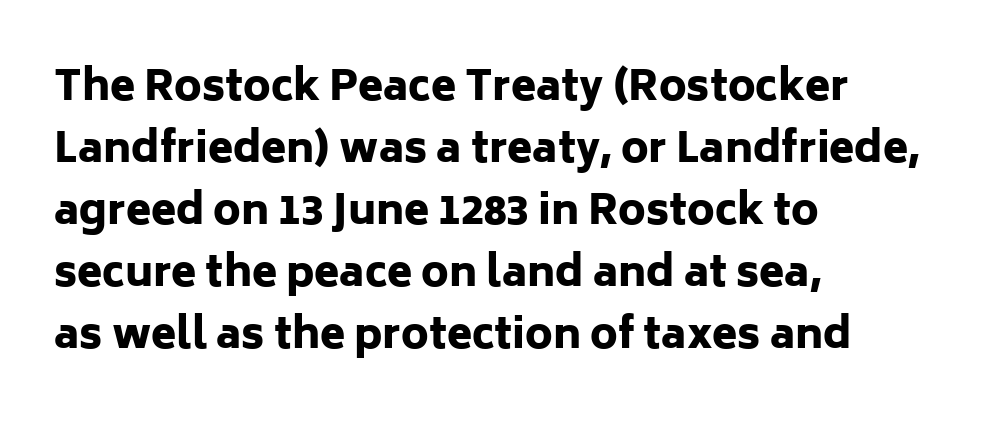
{"serif": "no", "italic": "no", "bold": "yes", "weight": "heavy", "width": "normal", "stroke_contrast": "low", "x_height": "medium", "monospaced": "no", "underline": "no", "align": "left", "line_spacing": "normal", "line_spacing_ratio": 1.51, "letter_spacing": "normal", "letter_spacing_em": 0.0, "glyph_px": 41}
